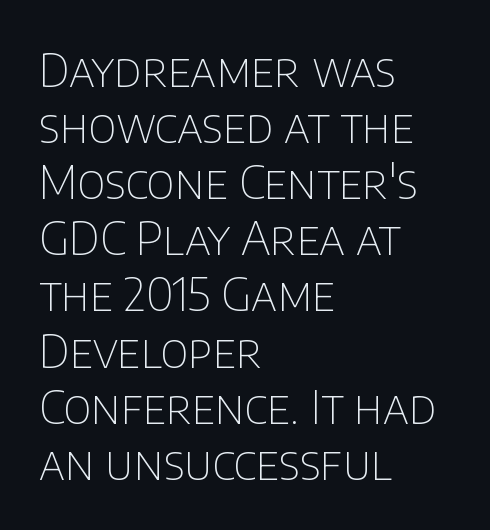
Regarding serifs, this sample does without them. Standard letterfit; no display-style spreading of the glyphs. Each row of text sits above clean, open space. On a weight scale, this lands at 450 or below. Casual observation: everything's shoved over to the left.
